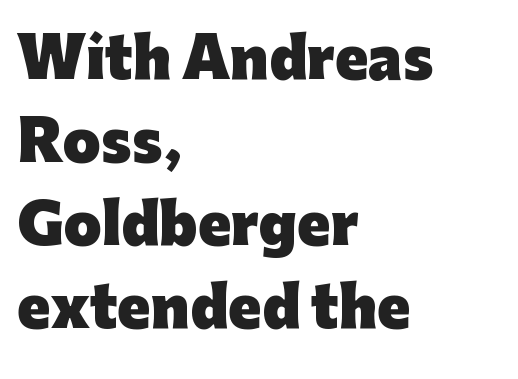
Q: Is the text bold? A: Yes.
Q: Is the text italic (slanted)? A: No, it is upright.
Q: Is the typeface a serif or a sans-serif typeface? A: Sans-serif.
Q: Is the text underlined? A: No.
Q: How is the paragraph aligned? A: Left-aligned.
Q: Is the spacing between letters normal or unusually wide? A: Normal.
Q: Is the spacing between lines tight, normal or loose? A: Normal.
Q: Width (condensed, normal, or wide)? A: Normal.
Q: Stroke contrast? A: Low.
Q: x-height? A: Medium.
Q: Monospaced? A: No.
